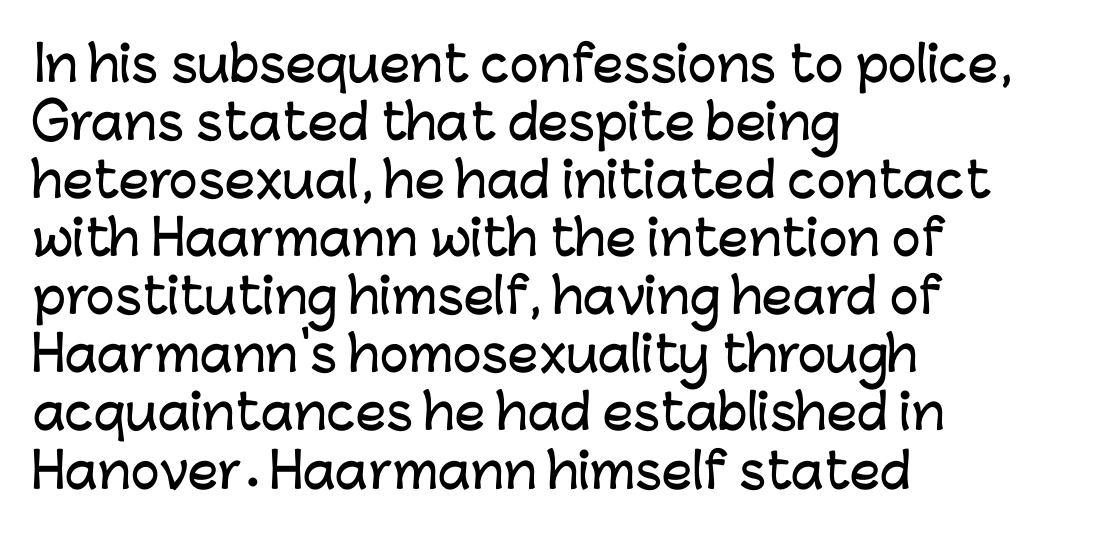
Ordinary non-slanted type is in use. Letterform terminals end flat and unadorned throughout the passage. The passage shown is typed in a proportional face where columns would drift. Here the glyphs are tracked normally, forming tight word shapes. Only glyphs here, with clear space below each row.
